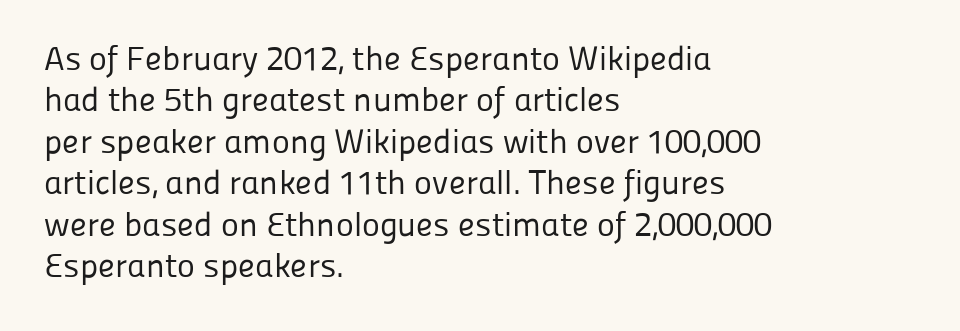
Heaviness? Minimal to ordinary, like unemphasized prose. Grotesque or geometric, the face here clearly has no serifs. Is there any slant? The stems are plumb. The glyphs are unaccompanied by any horizontal stroke below them. A typesetter would call this zero additional tracking.
